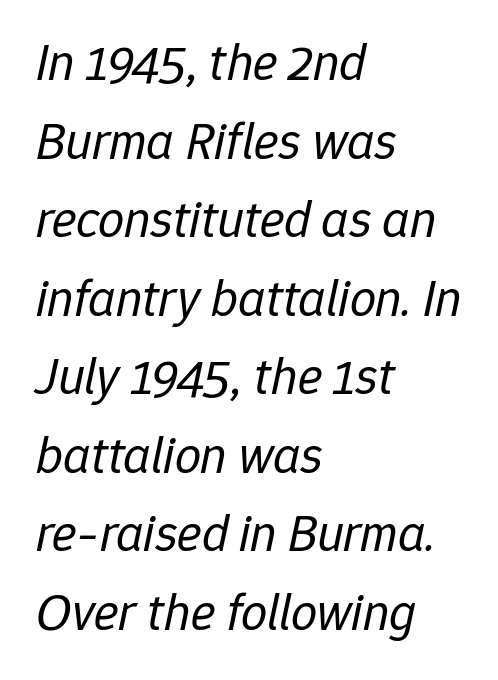
The lines in this sample share a left origin and differ only in where they stop. Unbolded letterforms with no extra heft. This rendering features lettering with no underline. Designer's note — italics engaged.
